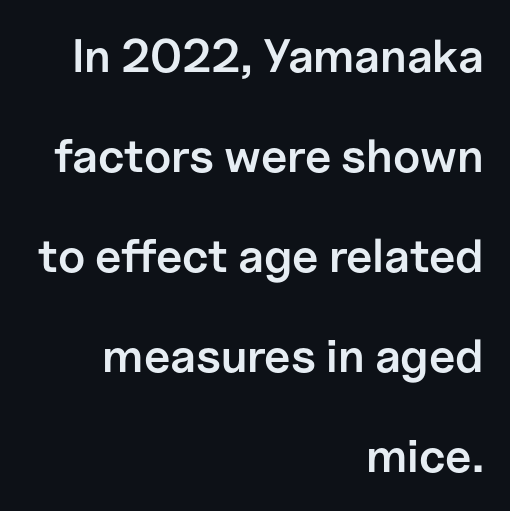
Q: Is the text bold? A: Semi-bold.
Q: Is the text italic (slanted)? A: No, it is upright.
Q: Is the typeface a serif or a sans-serif typeface? A: Sans-serif.
Q: Is the text underlined? A: No.
Q: How is the paragraph aligned? A: Right-aligned.
Q: Is the spacing between letters normal or unusually wide? A: Normal.
Q: Is the spacing between lines tight, normal or loose? A: Loose.
Q: Width (condensed, normal, or wide)? A: Normal.
Q: Stroke contrast? A: Low.
Q: x-height? A: Medium.
Q: Monospaced? A: No.
